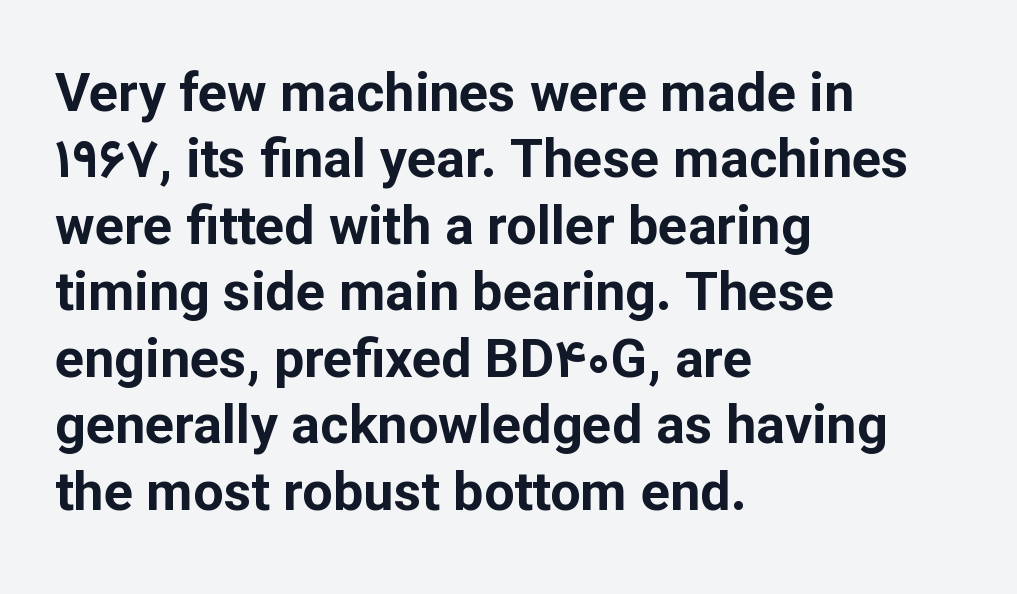
Q: Is the text bold? A: Yes.
Q: Is the text italic (slanted)? A: No, it is upright.
Q: Is the typeface a serif or a sans-serif typeface? A: Sans-serif.
Q: Is the text underlined? A: No.
Q: How is the paragraph aligned? A: Left-aligned.
Q: Is the spacing between letters normal or unusually wide? A: Normal.
Q: Width (condensed, normal, or wide)? A: Normal.
Q: Stroke contrast? A: Low.
Q: x-height? A: Medium.
Q: Monospaced? A: No.
